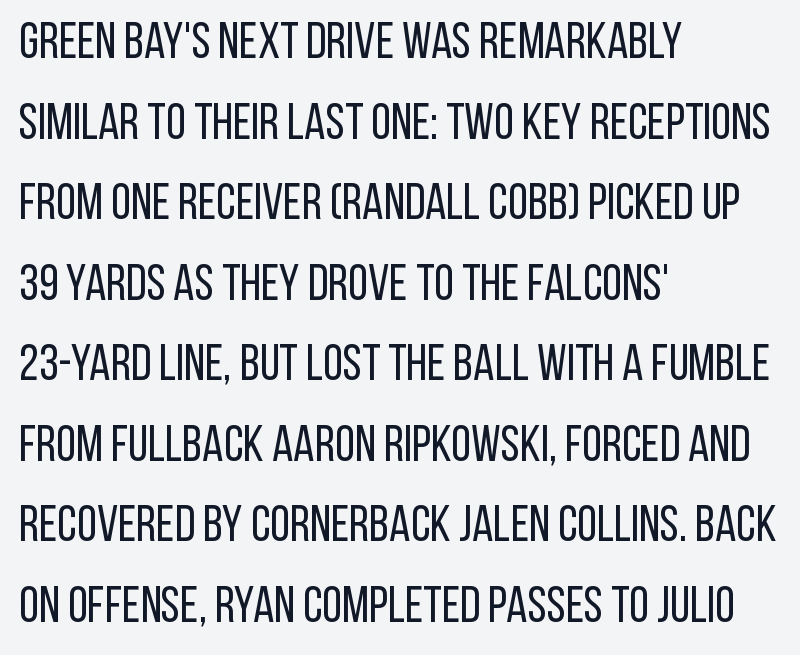
The image shows 51 px regular-weight, condensed sans-serif type, upright; set left-aligned, normal line spacing (1.58x), normal letter spacing, not underlined; low stroke contrast and a large x-height.
